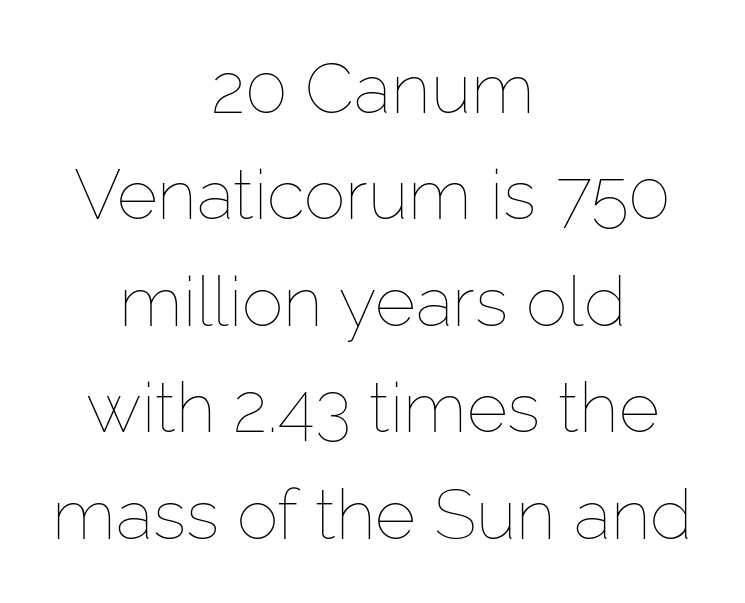
The image shows 70 px thin type, upright; set centered, normal line spacing (1.52x), normal letter spacing, not underlined; low stroke contrast and a medium x-height.
